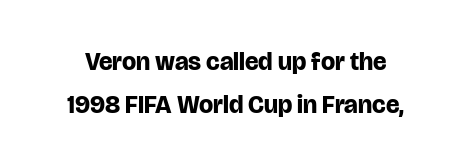
{"italic": "no", "bold": "yes", "underline": "no", "line_spacing_ratio": 1.74, "letter_spacing": "normal", "letter_spacing_em": 0.0, "glyph_px": 25}
